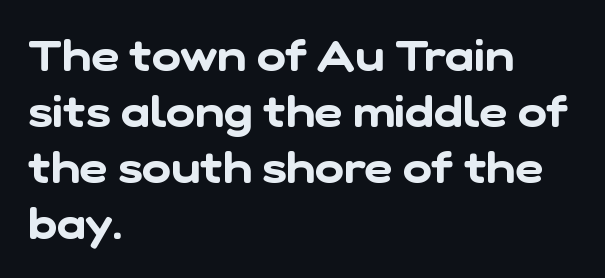
The image shows 44 px sans-serif type; set left-aligned, normal line spacing (1.27x), normal letter spacing, not underlined; low stroke contrast and a medium x-height.
